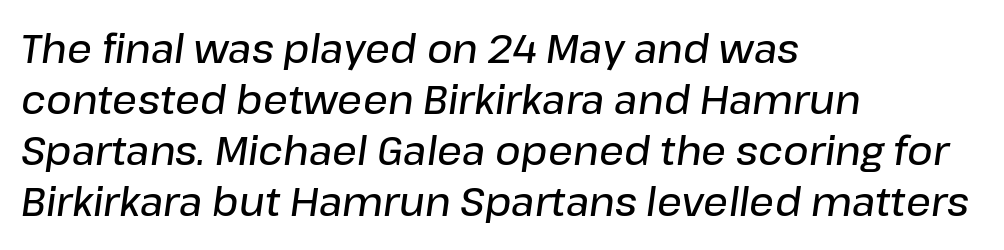
{"italic": "yes", "lean": "right", "slant_degrees": 8, "bold": "semi", "weight": "semibold", "width": "normal", "stroke_contrast": "low", "x_height": "medium", "monospaced": "no", "underline": "no", "align": "left", "line_spacing": "normal", "line_spacing_ratio": 1.31, "letter_spacing": "normal", "letter_spacing_em": 0.0, "glyph_px": 39}
